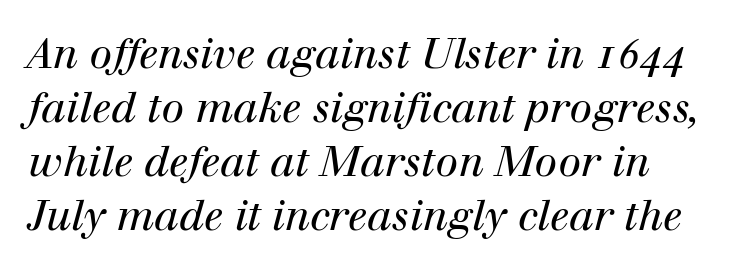
It's the slanting kind of type. Spacing between characters is what you'd get straight out of the box. Beneath every word, the page is bare. Character widths vary here, with narrow letters taking less room than wide ones. The letters look calm and open, with moderate or lighter stems. Each line starts at the same left margin while the right side varies.
